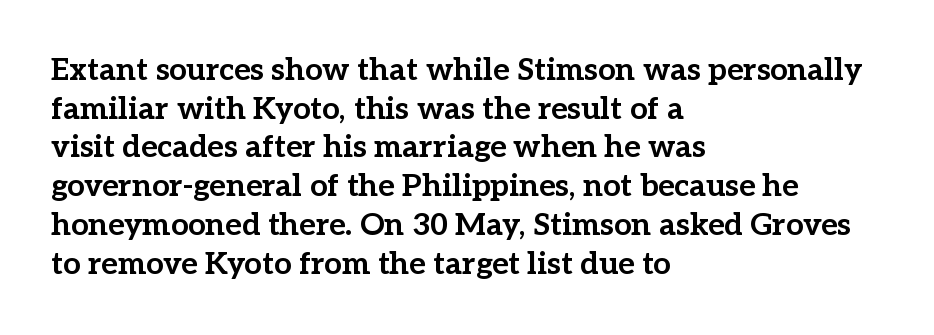
Q: Is the text bold? A: Yes.
Q: Is the text italic (slanted)? A: No, it is upright.
Q: Is the typeface a serif or a sans-serif typeface? A: Serif.
Q: Is the text underlined? A: No.
Q: How is the paragraph aligned? A: Left-aligned.
Q: Is the spacing between letters normal or unusually wide? A: Normal.
Q: Is the spacing between lines tight, normal or loose? A: Normal.
Q: Width (condensed, normal, or wide)? A: Normal.
Q: Stroke contrast? A: Low.
Q: x-height? A: Medium.
Q: Monospaced? A: No.
